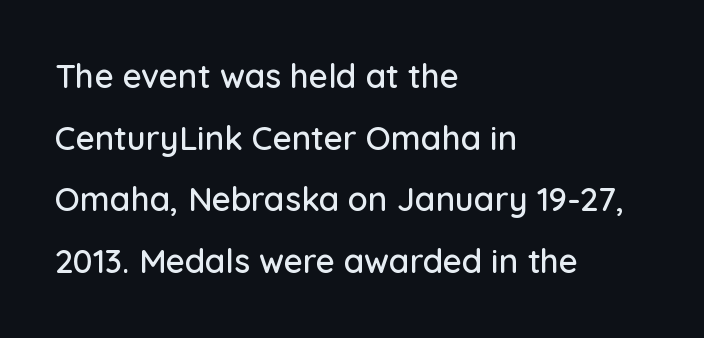
{"serif": "no", "italic": "no", "width": "normal", "stroke_contrast": "low", "x_height": "medium", "monospaced": "no", "underline": "no", "align": "left", "line_spacing_ratio": 1.87, "letter_spacing": "normal", "letter_spacing_em": 0.0, "glyph_px": 33}
